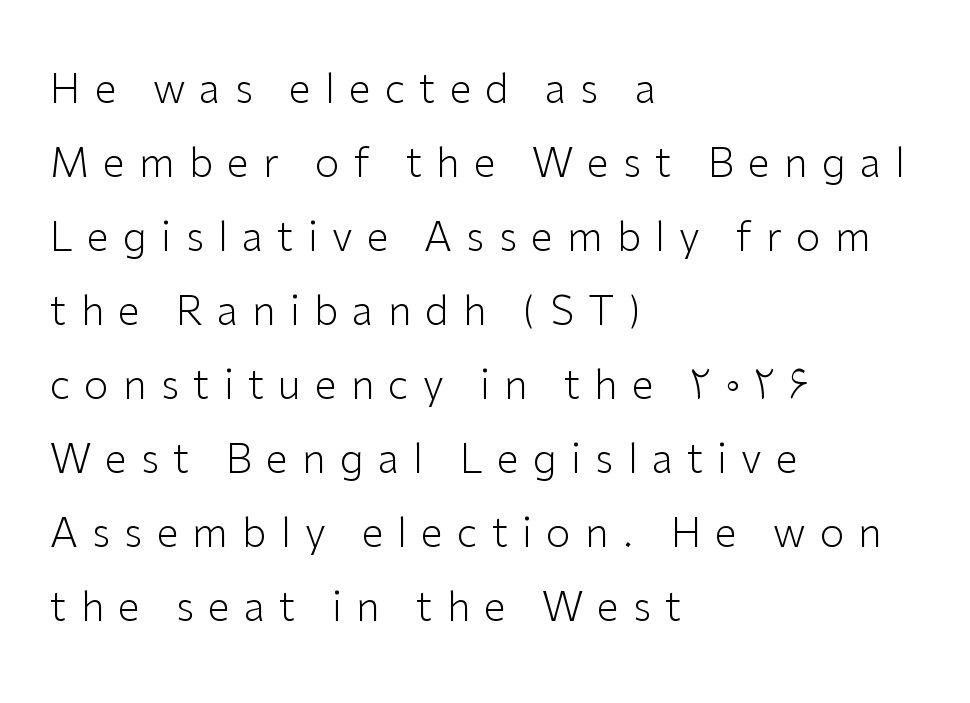
Q: Is the text bold? A: No.
Q: Is the text italic (slanted)? A: No, it is upright.
Q: Is the typeface a serif or a sans-serif typeface? A: Sans-serif.
Q: Is the text underlined? A: No.
Q: How is the paragraph aligned? A: Left-aligned.
Q: Is the spacing between letters normal or unusually wide? A: Unusually wide.
Q: Width (condensed, normal, or wide)? A: Normal.
Q: Stroke contrast? A: Low.
Q: x-height? A: Medium.
Q: Monospaced? A: No.
